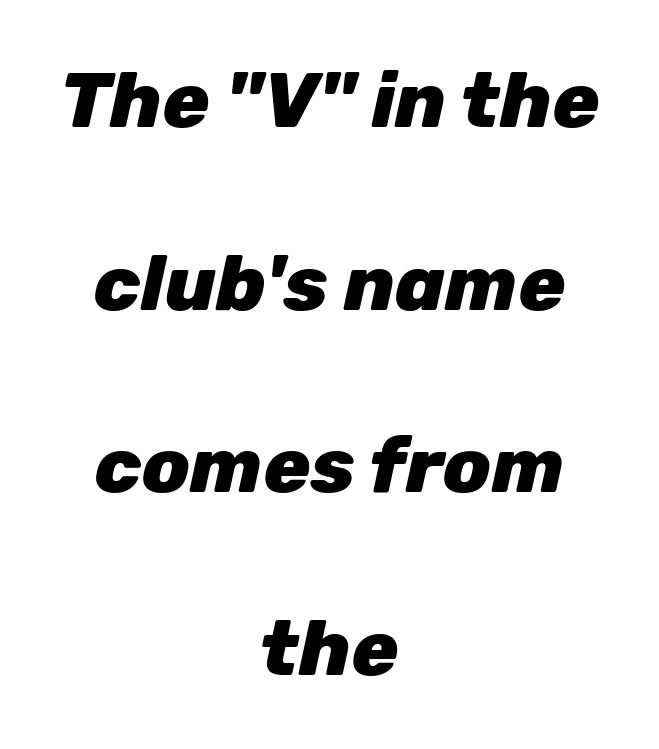
{"italic": "yes", "lean": "right", "slant_degrees": 12, "bold": "yes", "weight": "heavy", "width": "normal", "stroke_contrast": "low", "x_height": "medium", "monospaced": "no", "underline": "no", "align": "center", "line_spacing": "loose", "line_spacing_ratio": 2.34, "letter_spacing": "normal", "letter_spacing_em": 0.0, "glyph_px": 78}
